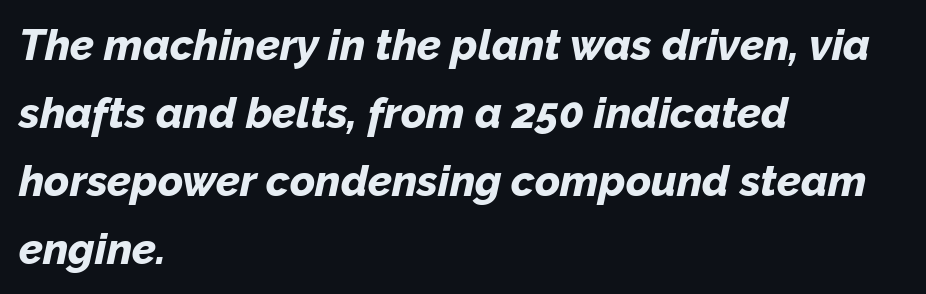
The image shows 43 px bold type, italic (leaning right); set left-aligned, normal line spacing (1.58x), normal letter spacing, not underlined; low stroke contrast and a medium x-height.
